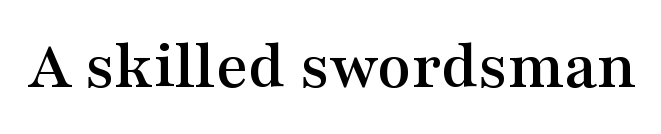
{"serif": "yes", "italic": "no", "width": "wide", "stroke_contrast": "medium", "x_height": "medium", "monospaced": "no", "underline": "no", "letter_spacing": "normal", "letter_spacing_em": 0.0, "glyph_px": 69}
